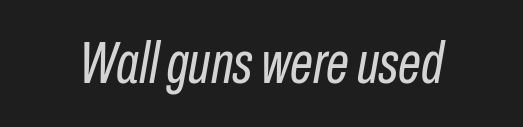
{"italic": "yes", "lean": "right", "slant_degrees": 10, "bold": "no", "weight": "regular", "width": "condensed", "stroke_contrast": "low", "x_height": "medium", "monospaced": "no", "underline": "no", "letter_spacing": "normal", "letter_spacing_em": 0.0, "glyph_px": 59}
